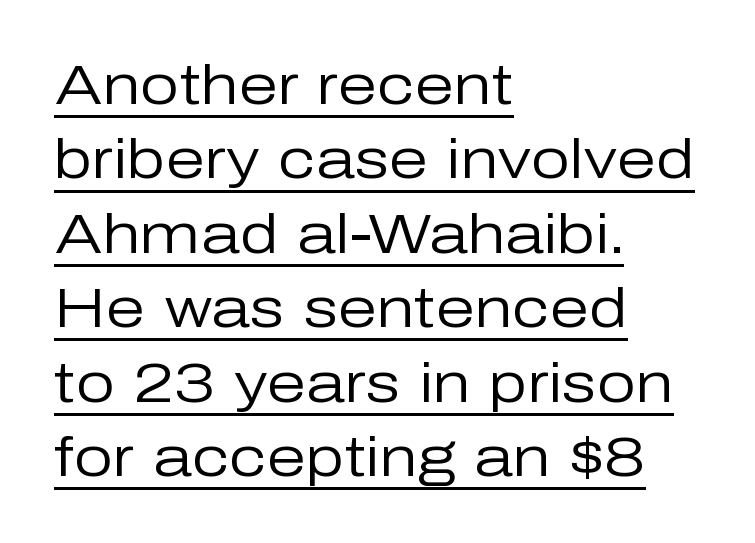
The image shows 56 px regular-weight sans-serif type, upright; set left-aligned, normal line spacing (1.33x), normal letter spacing, underlined; low stroke contrast and a medium x-height.
